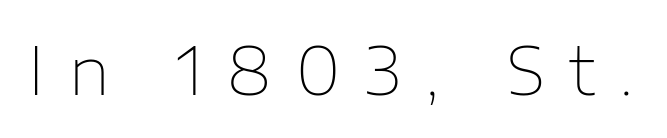
Q: Is the text bold? A: No.
Q: Is the text italic (slanted)? A: No, it is upright.
Q: Is the typeface a serif or a sans-serif typeface? A: Sans-serif.
Q: Is the text underlined? A: No.
Q: Is the spacing between letters normal or unusually wide? A: Unusually wide.
Q: Width (condensed, normal, or wide)? A: Normal.
Q: Stroke contrast? A: Low.
Q: x-height? A: Medium.
Q: Monospaced? A: No.
